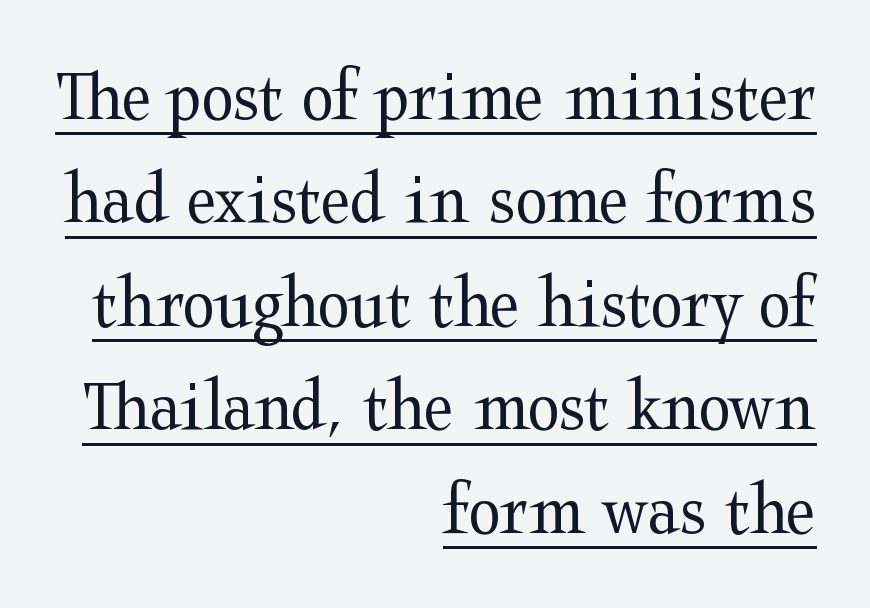
Q: Is the text bold? A: No.
Q: Is the text italic (slanted)? A: No, it is upright.
Q: Is the typeface a serif or a sans-serif typeface? A: Serif.
Q: Is the text underlined? A: Yes.
Q: How is the paragraph aligned? A: Right-aligned.
Q: Is the spacing between letters normal or unusually wide? A: Normal.
Q: Is the spacing between lines tight, normal or loose? A: Normal.
Q: Width (condensed, normal, or wide)? A: Wide.
Q: Stroke contrast? A: Medium.
Q: x-height? A: Medium.
Q: Monospaced? A: No.
